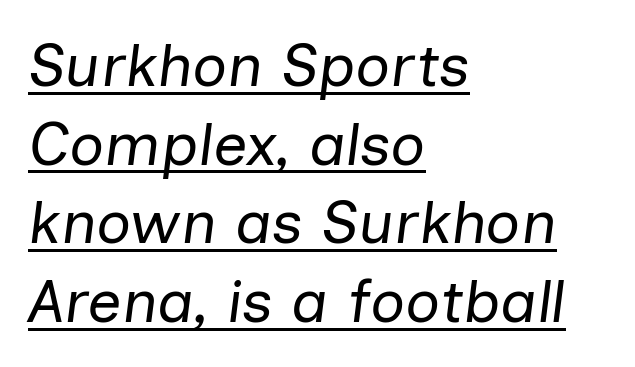
{"italic": "yes", "lean": "right", "slant_degrees": 7, "bold": "no", "weight": "regular", "width": "normal", "stroke_contrast": "low", "x_height": "medium", "monospaced": "no", "underline": "yes", "align": "left", "line_spacing": "normal", "line_spacing_ratio": 1.29, "letter_spacing": "normal", "letter_spacing_em": 0.0, "glyph_px": 61}
